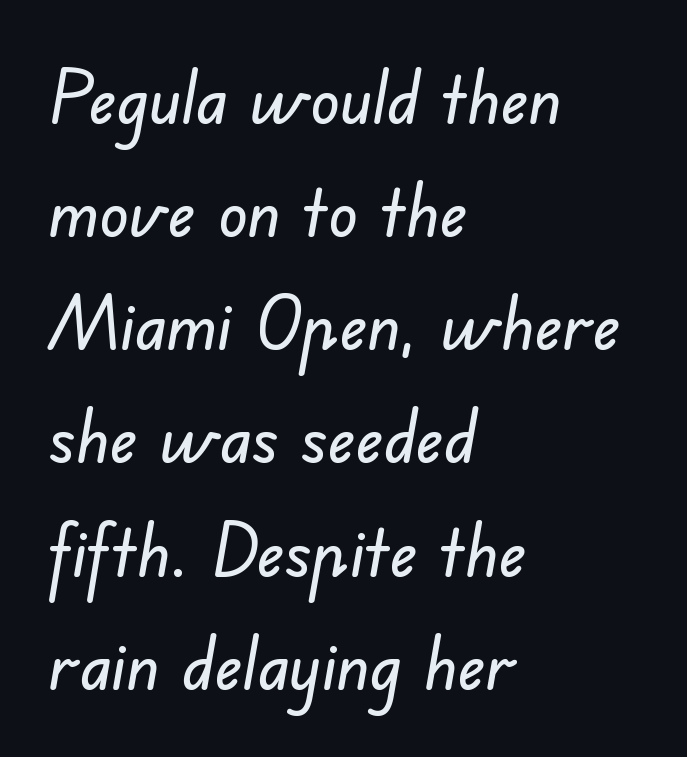
{"serif": "no", "width": "normal", "stroke_contrast": "low", "x_height": "small", "monospaced": "no", "underline": "no", "align": "left", "line_spacing": "normal", "line_spacing_ratio": 1.55, "letter_spacing": "normal", "letter_spacing_em": 0.0, "glyph_px": 73}
